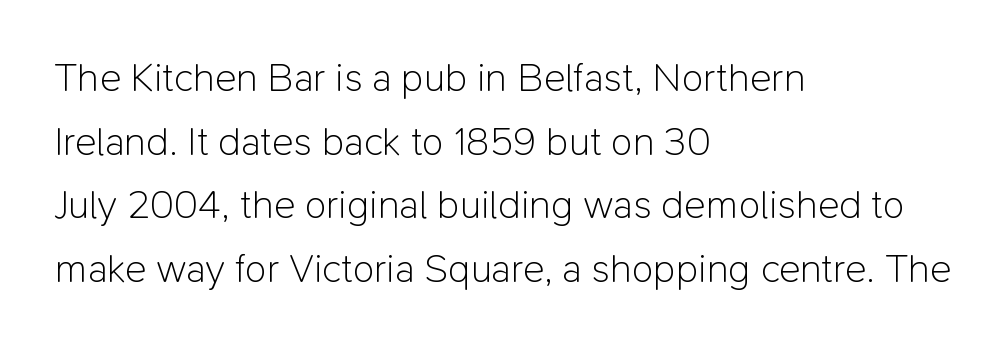
Q: Is the text bold? A: No.
Q: Is the text italic (slanted)? A: No, it is upright.
Q: Is the typeface a serif or a sans-serif typeface? A: Sans-serif.
Q: Is the text underlined? A: No.
Q: How is the paragraph aligned? A: Left-aligned.
Q: Is the spacing between letters normal or unusually wide? A: Normal.
Q: Is the spacing between lines tight, normal or loose? A: Normal.
Q: Width (condensed, normal, or wide)? A: Normal.
Q: Stroke contrast? A: Low.
Q: x-height? A: Medium.
Q: Monospaced? A: No.
